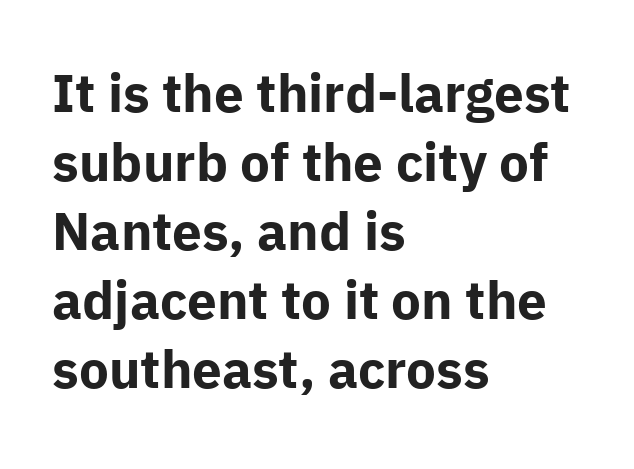
{"serif": "no", "italic": "no", "bold": "yes", "weight": "bold", "width": "normal", "stroke_contrast": "low", "x_height": "medium", "monospaced": "no", "underline": "no", "align": "left", "line_spacing": "normal", "line_spacing_ratio": 1.3, "letter_spacing": "normal", "letter_spacing_em": 0.0, "glyph_px": 53}
